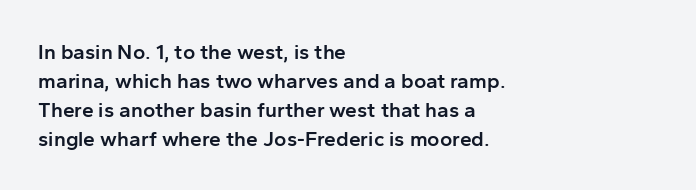
Q: Is the text bold? A: Semi-bold.
Q: Is the text italic (slanted)? A: No, it is upright.
Q: Is the text underlined? A: No.
Q: How is the paragraph aligned? A: Left-aligned.
Q: Is the spacing between letters normal or unusually wide? A: Normal.
Q: Is the spacing between lines tight, normal or loose? A: Normal.
